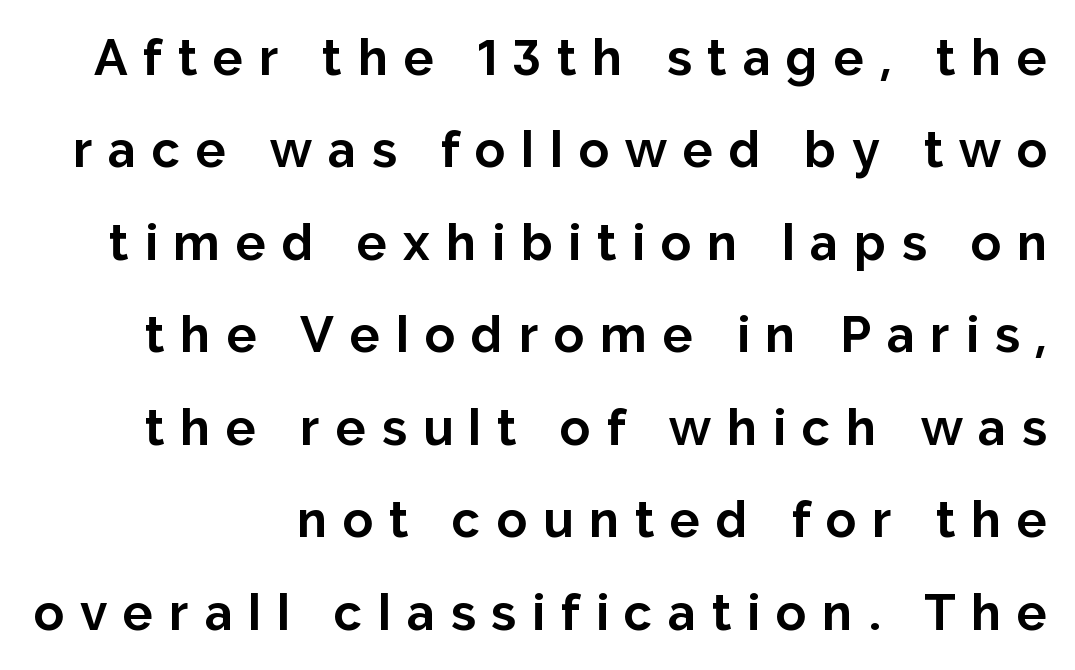
Q: Is the text bold? A: Yes.
Q: Is the text italic (slanted)? A: No, it is upright.
Q: Is the typeface a serif or a sans-serif typeface? A: Sans-serif.
Q: Is the text underlined? A: No.
Q: Is the spacing between letters normal or unusually wide? A: Unusually wide.
Q: Width (condensed, normal, or wide)? A: Normal.
Q: Stroke contrast? A: Low.
Q: x-height? A: Medium.
Q: Monospaced? A: No.
